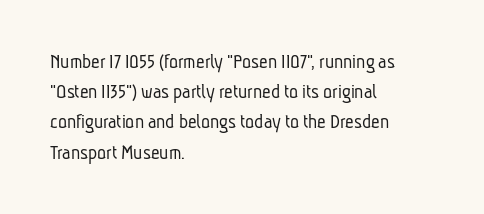
The image shows 21 px text type; set left-aligned, normal line spacing (1.44x), normal letter spacing, not underlined.
